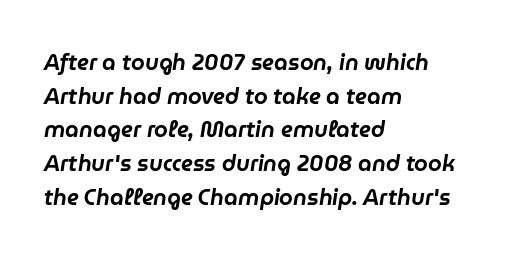
{"italic": "yes", "lean": "right", "slant_degrees": 9, "underline": "no", "align": "left", "line_spacing": "normal", "line_spacing_ratio": 1.53, "letter_spacing": "normal", "letter_spacing_em": 0.0, "glyph_px": 22}
